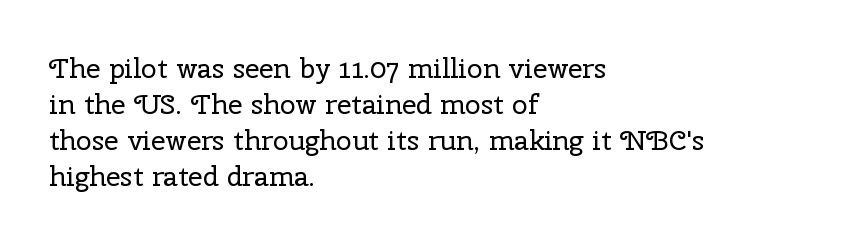
Letters have the restrained weight of plain body copy at most. The axis of the letterforms is exactly vertical. Caption: standard tracking, unaltered. If you drew a ruler down the left edge, every line would touch it. Leading matches the norm, producing a regular column. Honestly, there is no underline to notice here at all.
